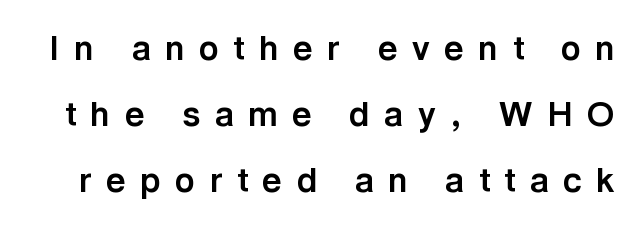
The image shows 34 px bold sans-serif type, upright; set loose line spacing (1.94x), unusually wide letter spacing (+0.43 em), not underlined; a medium x-height.
